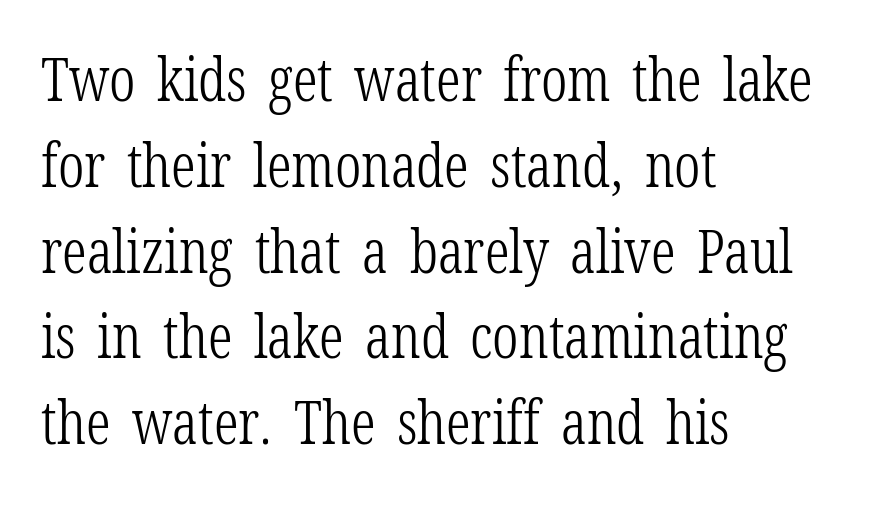
{"serif": "yes", "italic": "no", "bold": "no", "weight": "light", "width": "condensed", "stroke_contrast": "low", "x_height": "medium", "monospaced": "no", "underline": "no", "align": "left", "line_spacing": "normal", "line_spacing_ratio": 1.43, "letter_spacing": "normal", "letter_spacing_em": 0.0, "glyph_px": 60}
